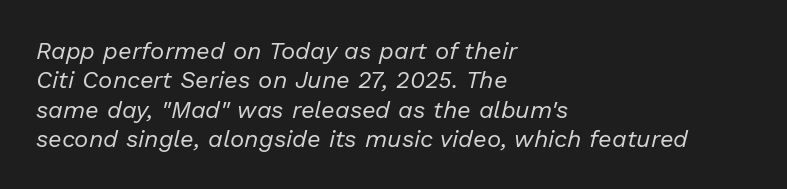
{"italic": "yes", "lean": "right", "slant_degrees": 13, "bold": "no", "underline": "no", "align": "left", "line_spacing_ratio": 1.22, "letter_spacing": "normal", "letter_spacing_em": 0.0, "glyph_px": 24}
